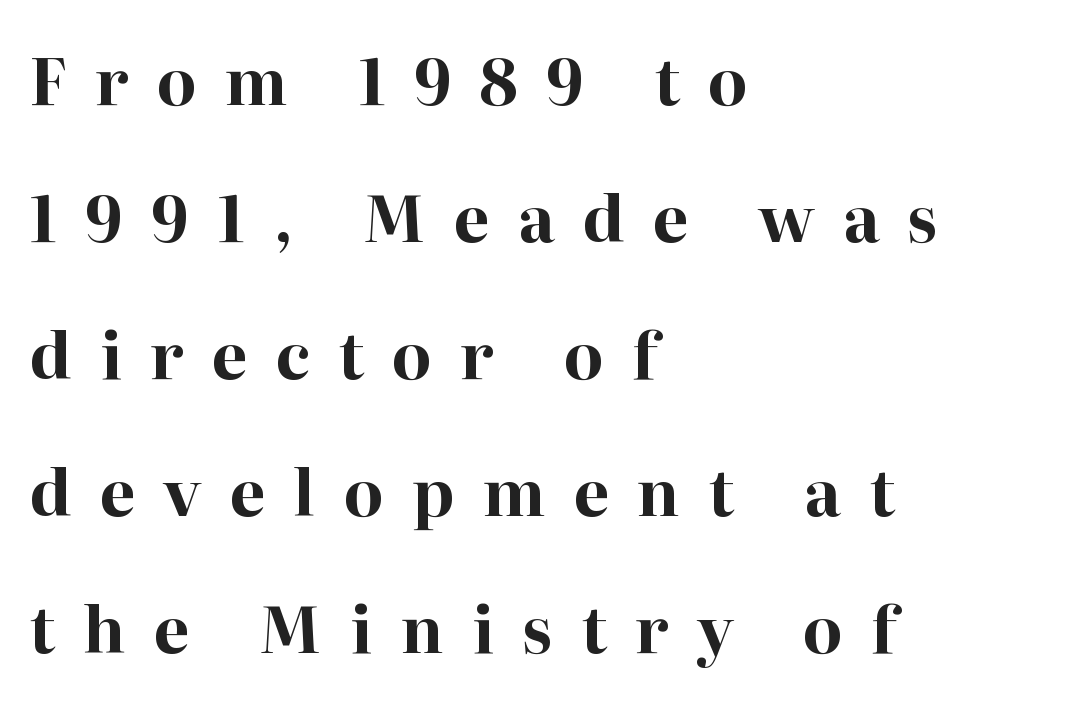
Q: Is the text bold? A: Yes.
Q: Is the text italic (slanted)? A: No, it is upright.
Q: Is the typeface a serif or a sans-serif typeface? A: Serif.
Q: Is the text underlined? A: No.
Q: How is the paragraph aligned? A: Left-aligned.
Q: Is the spacing between letters normal or unusually wide? A: Unusually wide.
Q: Is the spacing between lines tight, normal or loose? A: Loose.
Q: Width (condensed, normal, or wide)? A: Normal.
Q: Stroke contrast? A: High.
Q: x-height? A: Medium.
Q: Monospaced? A: No.
